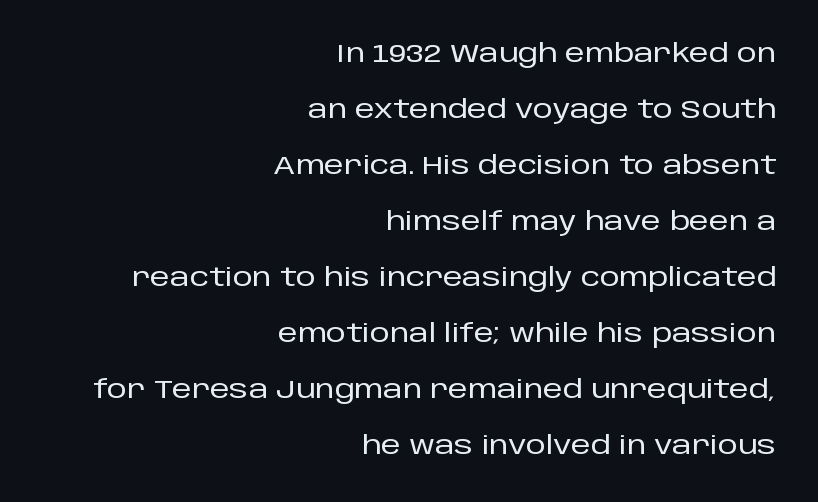
Q: Is the text italic (slanted)? A: No, it is upright.
Q: Is the text underlined? A: No.
Q: How is the paragraph aligned? A: Right-aligned.
Q: Is the spacing between letters normal or unusually wide? A: Normal.
Q: Is the spacing between lines tight, normal or loose? A: Loose.
